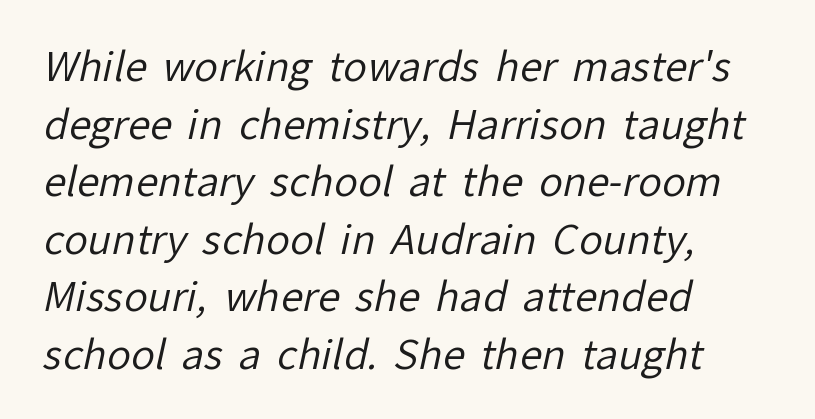
Q: Is the text bold? A: No.
Q: Is the typeface a serif or a sans-serif typeface? A: Sans-serif.
Q: Is the text underlined? A: No.
Q: How is the paragraph aligned? A: Left-aligned.
Q: Is the spacing between letters normal or unusually wide? A: Normal.
Q: Is the spacing between lines tight, normal or loose? A: Normal.
Q: Width (condensed, normal, or wide)? A: Normal.
Q: Stroke contrast? A: Low.
Q: x-height? A: Medium.
Q: Monospaced? A: No.
